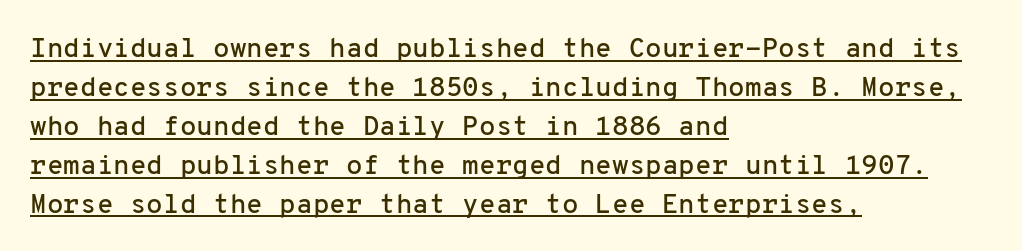
{"italic": "no", "underline": "yes", "align": "left", "line_spacing": "normal", "line_spacing_ratio": 1.44, "letter_spacing": "normal", "letter_spacing_em": 0.0, "glyph_px": 27}
